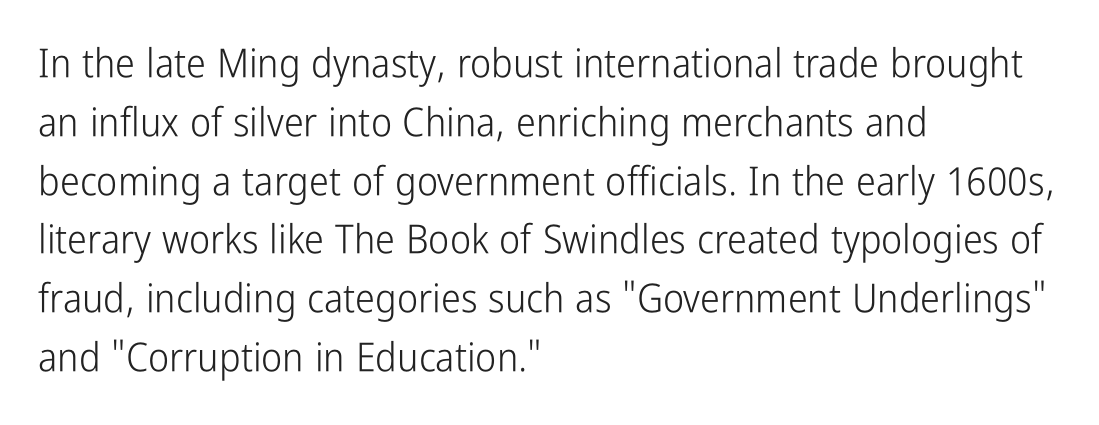
Q: Is the text bold? A: No.
Q: Is the text italic (slanted)? A: No, it is upright.
Q: Is the typeface a serif or a sans-serif typeface? A: Sans-serif.
Q: Is the text underlined? A: No.
Q: How is the paragraph aligned? A: Left-aligned.
Q: Is the spacing between letters normal or unusually wide? A: Normal.
Q: Is the spacing between lines tight, normal or loose? A: Normal.
Q: Width (condensed, normal, or wide)? A: Condensed.
Q: Stroke contrast? A: Low.
Q: x-height? A: Medium.
Q: Monospaced? A: No.
